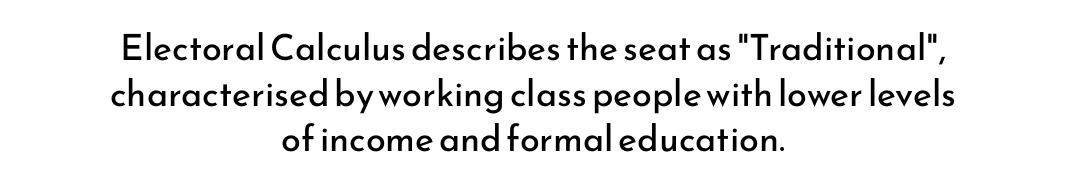
{"serif": "no", "italic": "no", "bold": "no", "weight": "regular", "width": "normal", "stroke_contrast": "low", "x_height": "small", "monospaced": "no", "underline": "no", "align": "center", "line_spacing": "normal", "line_spacing_ratio": 1.27, "letter_spacing": "normal", "letter_spacing_em": 0.0, "glyph_px": 36}
